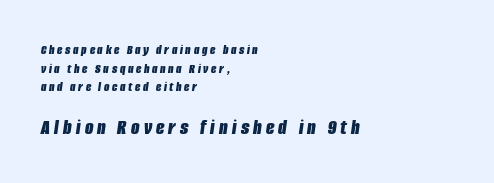
Q: Is the text bold? A: Yes.
Q: Is the text italic (slanted)? A: Yes, it leans right by about 8 degrees.
Q: Is the text underlined? A: No.
Q: How is the paragraph aligned? A: Left-aligned.
Q: Is the spacing between lines tight, normal or loose? A: Normal.
Q: Which block of text is set in a larger size, the first (top) or the second (bottom)? A: The second (bottom) one.
